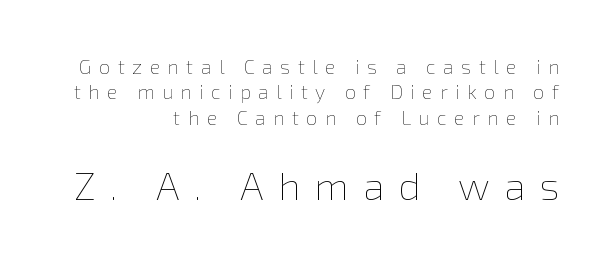
The axis of the letterforms is exactly vertical. The paragraph shown leans on its right margin. Is there much room between lines? A standard amount, neither cramped nor airy. Of the two passages, the one underneath uses the larger point size. The type is letterspaced generously, with wide tracking. Think of a printed novel: that variable character pitch is what you see here.
